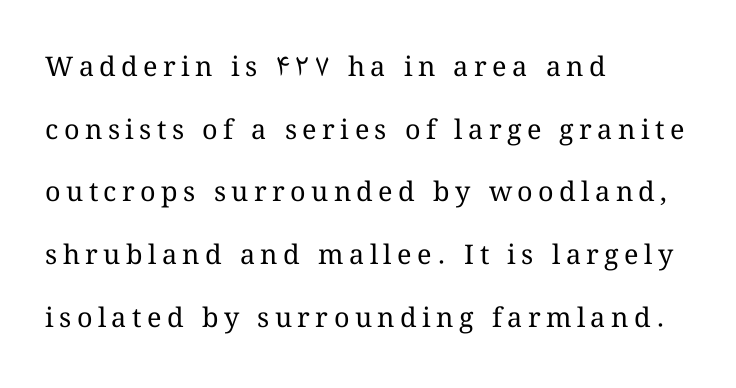
{"italic": "no", "bold": "no", "underline": "no", "align": "left", "line_spacing": "loose", "line_spacing_ratio": 2.32, "letter_spacing": "wide", "letter_spacing_em": 0.2, "glyph_px": 27}
